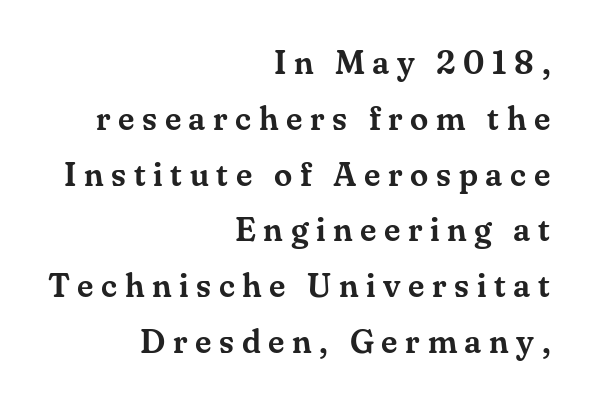
The image shows 33 px serif type, upright; set right-aligned, normal line spacing (1.69x), unusually wide letter spacing (+0.23 em), not underlined; medium stroke contrast and a small x-height.
